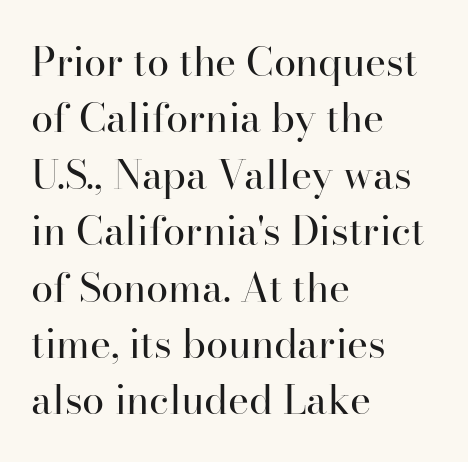
Q: Is the text bold? A: No.
Q: Is the text italic (slanted)? A: No, it is upright.
Q: Is the typeface a serif or a sans-serif typeface? A: Serif.
Q: Is the text underlined? A: No.
Q: How is the paragraph aligned? A: Left-aligned.
Q: Is the spacing between letters normal or unusually wide? A: Normal.
Q: Is the spacing between lines tight, normal or loose? A: Normal.
Q: Width (condensed, normal, or wide)? A: Normal.
Q: Stroke contrast? A: High.
Q: x-height? A: Small.
Q: Monospaced? A: No.
